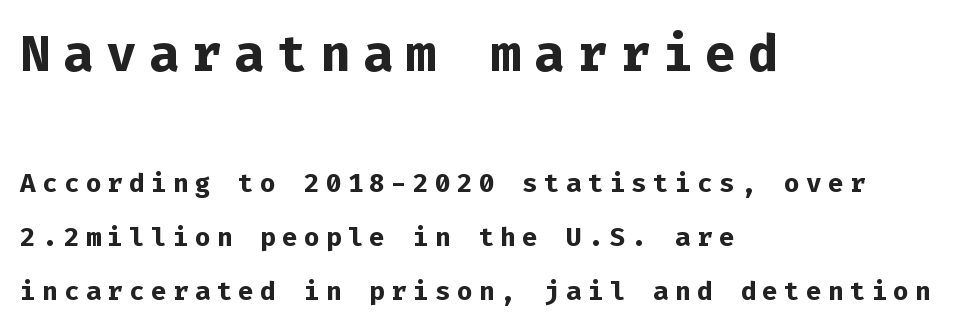
{"serif": "no", "italic": "no", "bold": "yes", "weight": "bold", "width": "normal", "stroke_contrast": "low", "x_height": "medium", "monospaced": "yes", "underline": "no", "align": "left", "line_spacing": "loose", "line_spacing_ratio": 2.07, "letter_spacing": "wide", "letter_spacing_em": 0.24, "larger_block": "first", "size_ratio": 1.96, "glyph_px": 51}
